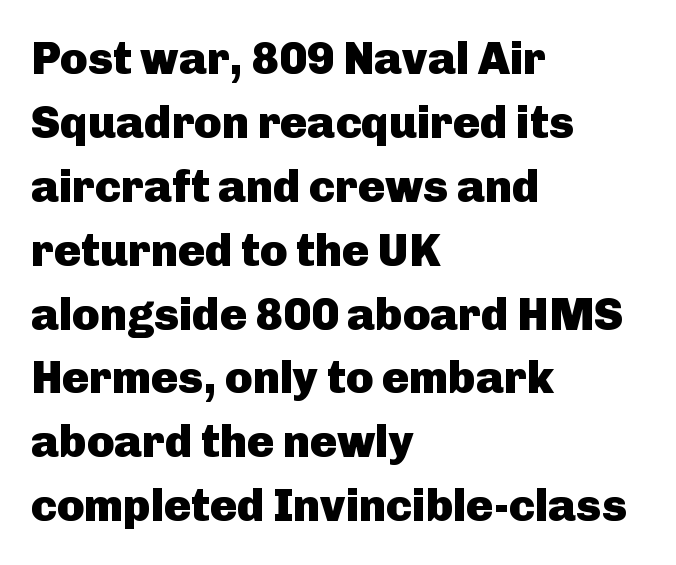
The image shows 45 px heavy sans-serif type, upright; set left-aligned, normal line spacing (1.42x), normal letter spacing, not underlined; low stroke contrast and a medium x-height.
